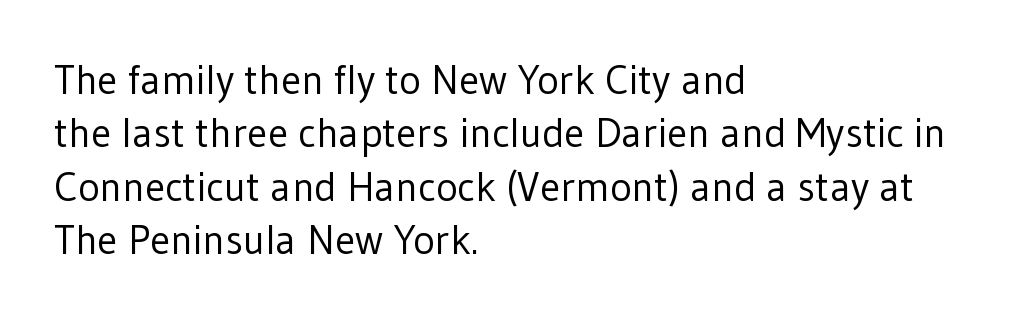
In terms of posture, this sample is upright. One glance says typical: line gaps are just what's usual. Type without underlining. The passage is arranged the way most books set body copy — flush left. This sample uses plain, unmodified letter spacing. Weight class: somewhere from thin through regular.
